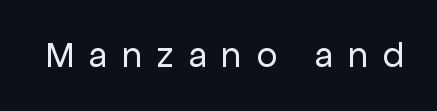
{"serif": "no", "italic": "no", "bold": "no", "weight": "regular", "width": "normal", "stroke_contrast": "low", "x_height": "medium", "monospaced": "no", "underline": "no", "letter_spacing": "wide", "letter_spacing_em": 0.42, "glyph_px": 36}
